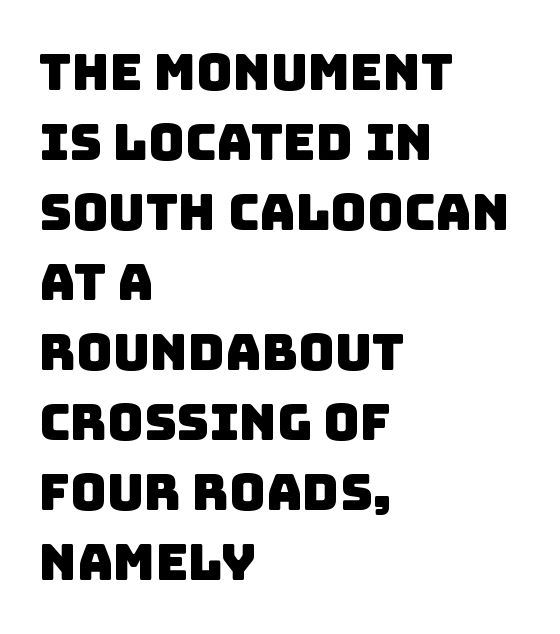
The line texture is even and compact thanks to regular tracking. Proportional: the letters do not fall into vertical columns. All the whitespace from short lines collects on the right. Clear beneath every line of the passage.
